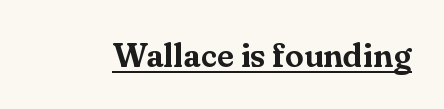
The image shows 34 px serif type, upright; set normal letter spacing, underlined; medium stroke contrast and a small x-height.
